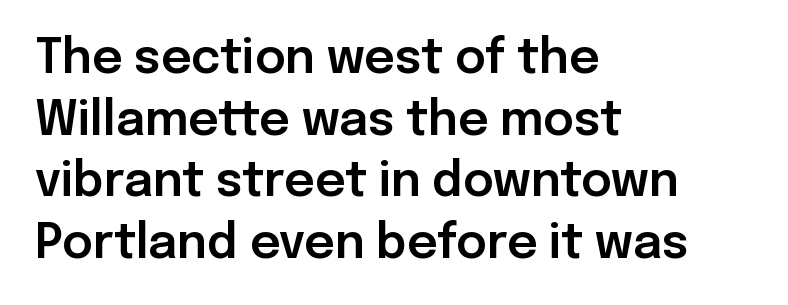
Q: Is the text italic (slanted)? A: No, it is upright.
Q: Is the typeface a serif or a sans-serif typeface? A: Sans-serif.
Q: Is the text underlined? A: No.
Q: How is the paragraph aligned? A: Left-aligned.
Q: Is the spacing between letters normal or unusually wide? A: Normal.
Q: Is the spacing between lines tight, normal or loose? A: Normal.
Q: Width (condensed, normal, or wide)? A: Normal.
Q: Stroke contrast? A: Low.
Q: x-height? A: Medium.
Q: Monospaced? A: No.
